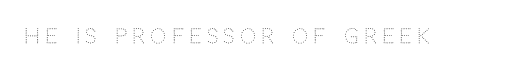
Q: Is the text bold? A: No.
Q: Is the text italic (slanted)? A: No, it is upright.
Q: Is the text underlined? A: No.
Q: Is the spacing between letters normal or unusually wide? A: Unusually wide.
